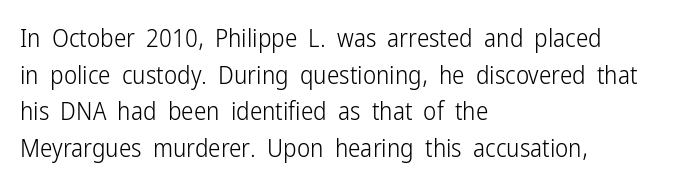
Q: Is the text bold? A: No.
Q: Is the text italic (slanted)? A: No, it is upright.
Q: Is the text underlined? A: No.
Q: How is the paragraph aligned? A: Left-aligned.
Q: Is the spacing between letters normal or unusually wide? A: Normal.
Q: Is the spacing between lines tight, normal or loose? A: Normal.
